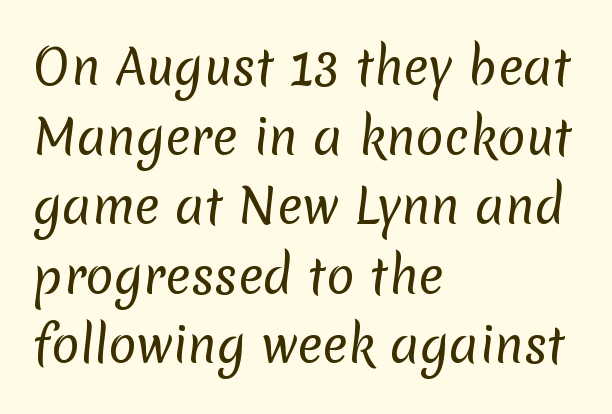
Q: Is the text bold? A: No.
Q: Is the typeface a serif or a sans-serif typeface? A: Sans-serif.
Q: Is the text underlined? A: No.
Q: How is the paragraph aligned? A: Left-aligned.
Q: Is the spacing between letters normal or unusually wide? A: Normal.
Q: Is the spacing between lines tight, normal or loose? A: Normal.
Q: Width (condensed, normal, or wide)? A: Normal.
Q: Stroke contrast? A: Low.
Q: x-height? A: Medium.
Q: Monospaced? A: No.
